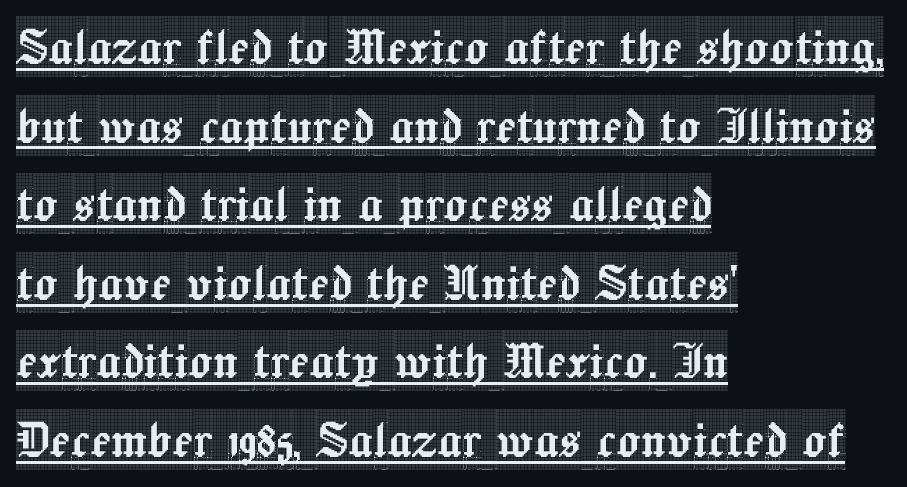
Q: Is the text italic (slanted)? A: No, it is upright.
Q: Is the typeface a serif or a sans-serif typeface? A: Serif.
Q: Is the text underlined? A: Yes.
Q: How is the paragraph aligned? A: Left-aligned.
Q: Is the spacing between letters normal or unusually wide? A: Normal.
Q: Is the spacing between lines tight, normal or loose? A: Normal.
Q: Width (condensed, normal, or wide)? A: Condensed.
Q: x-height? A: Large.
Q: Monospaced? A: No.
